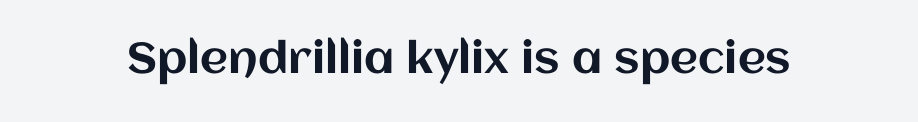
Q: Is the text italic (slanted)? A: No, it is upright.
Q: Is the text underlined? A: No.
Q: Is the spacing between letters normal or unusually wide? A: Normal.
Q: Width (condensed, normal, or wide)? A: Normal.
Q: Stroke contrast? A: Medium.
Q: x-height? A: Large.
Q: Monospaced? A: No.
